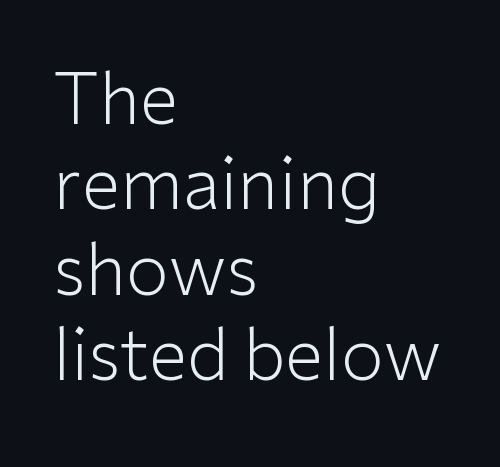
Q: Is the text bold? A: No.
Q: Is the text italic (slanted)? A: No, it is upright.
Q: Is the typeface a serif or a sans-serif typeface? A: Sans-serif.
Q: Is the text underlined? A: No.
Q: How is the paragraph aligned? A: Left-aligned.
Q: Is the spacing between letters normal or unusually wide? A: Normal.
Q: Width (condensed, normal, or wide)? A: Normal.
Q: Stroke contrast? A: Low.
Q: x-height? A: Medium.
Q: Monospaced? A: No.
